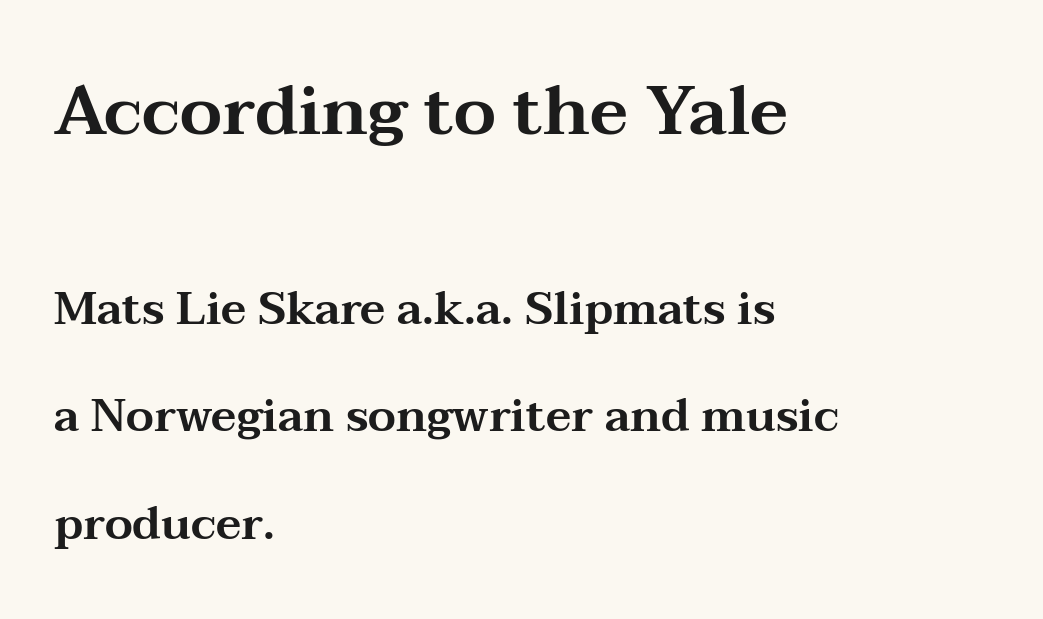
The image shows 68 px wide serif type, upright; set left-aligned, loose line spacing (2.39x), normal letter spacing, not underlined; the first (top) block is 1.51x larger; medium stroke contrast and a medium x-height.
